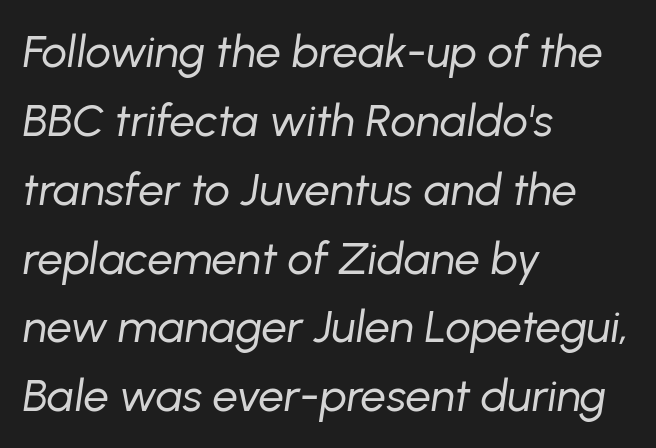
{"italic": "yes", "lean": "right", "slant_degrees": 8, "bold": "no", "weight": "regular", "width": "normal", "stroke_contrast": "low", "x_height": "medium", "monospaced": "no", "underline": "no", "align": "left", "line_spacing": "normal", "line_spacing_ratio": 1.53, "letter_spacing": "normal", "letter_spacing_em": 0.0, "glyph_px": 45}
